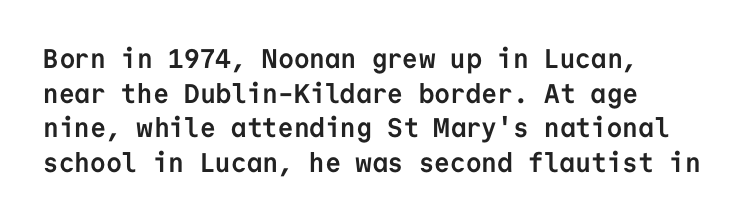
Q: Is the text bold? A: Yes.
Q: Is the text italic (slanted)? A: No, it is upright.
Q: Is the text underlined? A: No.
Q: How is the paragraph aligned? A: Left-aligned.
Q: Is the spacing between letters normal or unusually wide? A: Normal.
Q: Is the spacing between lines tight, normal or loose? A: Normal.
